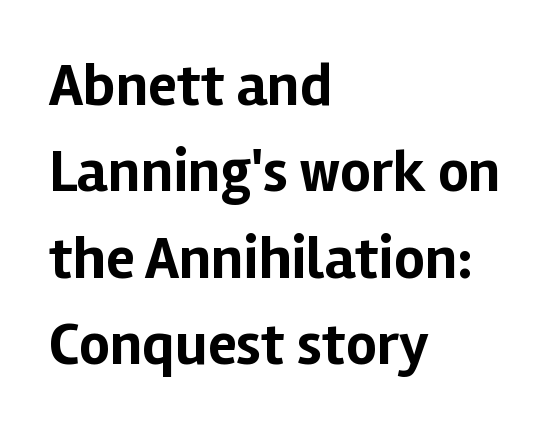
The image shows 60 px bold sans-serif type, upright; set left-aligned, normal line spacing (1.44x), normal letter spacing, not underlined; low stroke contrast and a medium x-height.
